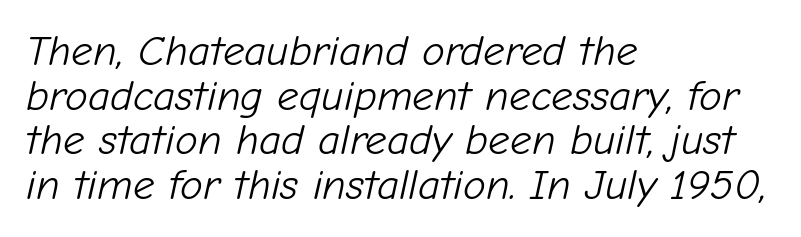
Q: Is the text bold? A: No.
Q: Is the text italic (slanted)? A: Yes, it leans right by about 12 degrees.
Q: Is the text underlined? A: No.
Q: How is the paragraph aligned? A: Left-aligned.
Q: Is the spacing between letters normal or unusually wide? A: Normal.
Q: Is the spacing between lines tight, normal or loose? A: Tight.
Q: Width (condensed, normal, or wide)? A: Normal.
Q: Stroke contrast? A: Low.
Q: x-height? A: Medium.
Q: Monospaced? A: No.
